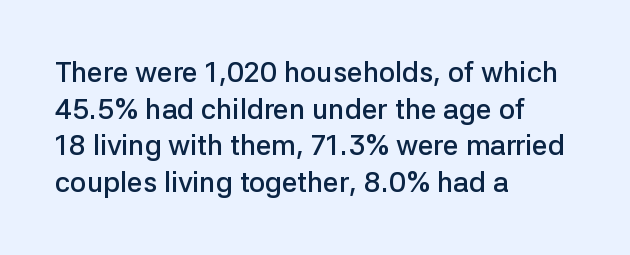
Quick note: not italic, upright. The lines sit at an ordinary, default distance from one another. Here the designer chose a conventional face with non-uniform glyph widths. This rendering uses left alignment, leaving the right contour irregular.
